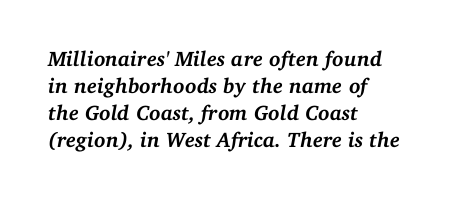
The image shows 21 px bold type, italic (leaning right); set left-aligned, normal line spacing (1.28x), normal letter spacing, not underlined.
